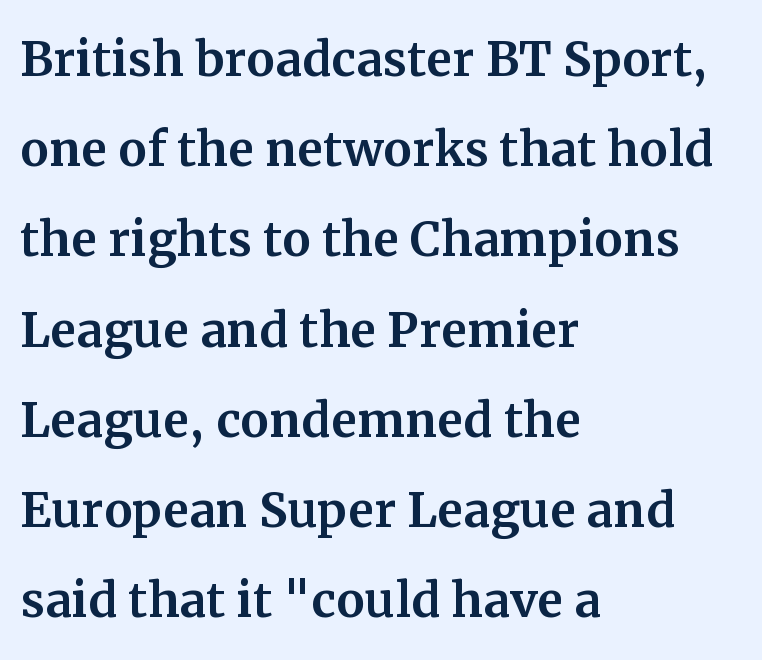
The image shows 64 px serif type, upright; set left-aligned, normal line spacing (1.41x), normal letter spacing, not underlined; medium stroke contrast and a medium x-height.
